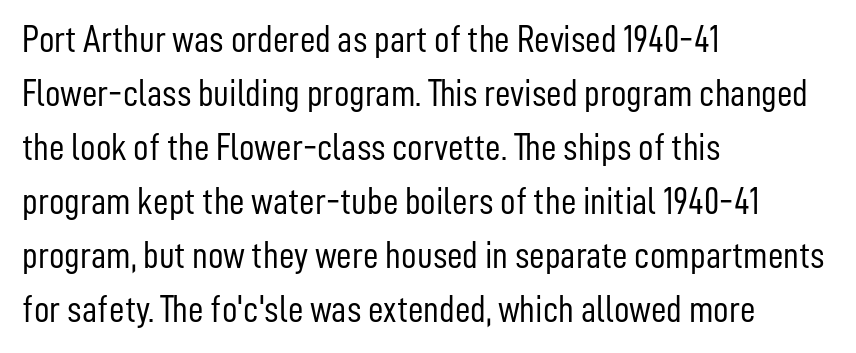
Varying glyph widths throughout — classic text-font behaviour. Leftover space on each line is placed entirely after the last word. The weight tops out at a normal text grade. Glance below the letters and you will spot only blank space. Nope, not italic — everything's standing straight.
